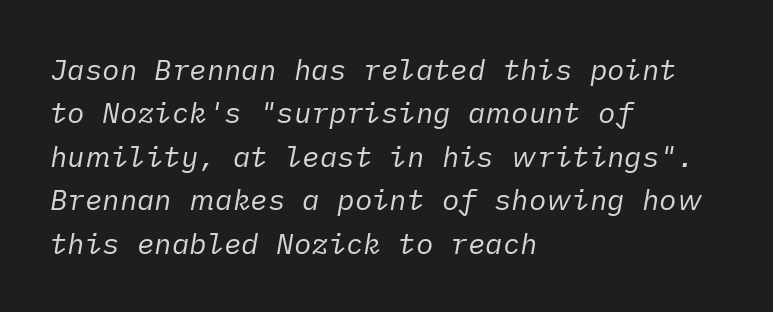
{"italic": "yes", "lean": "right", "slant_degrees": 10, "bold": "no", "weight": "regular", "width": "normal", "stroke_contrast": "low", "x_height": "medium", "underline": "no", "align": "left", "line_spacing": "normal", "line_spacing_ratio": 1.5, "letter_spacing": "normal", "letter_spacing_em": 0.0, "glyph_px": 29}
